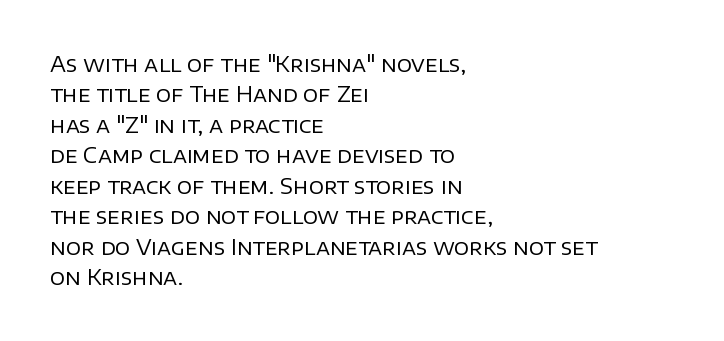
The image shows 21 px text type, upright; set left-aligned, normal line spacing (1.45x), normal letter spacing, not underlined.
